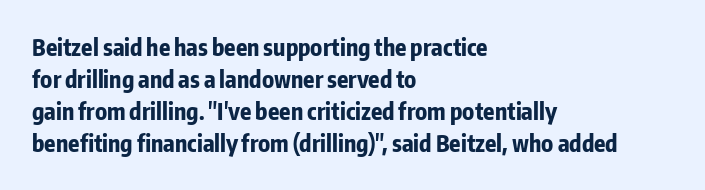
{"italic": "no", "bold": "yes", "underline": "no", "align": "left", "line_spacing": "normal", "line_spacing_ratio": 1.39, "letter_spacing": "normal", "letter_spacing_em": 0.0, "glyph_px": 23}
